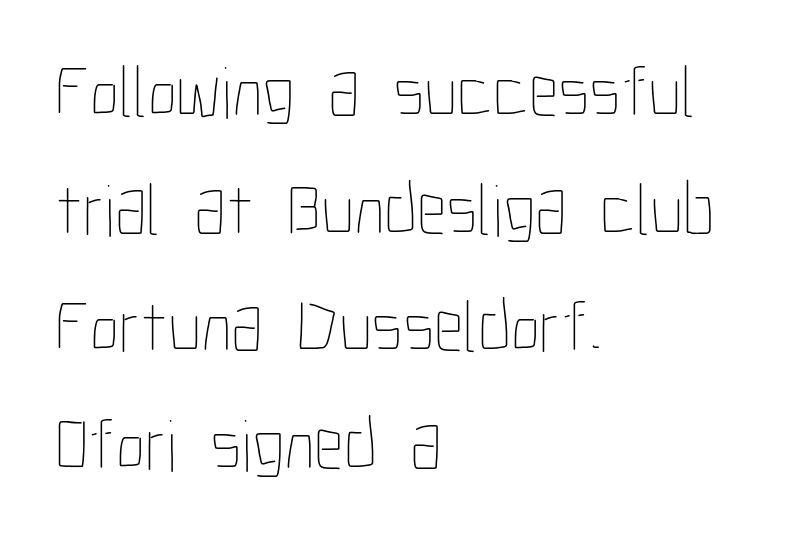
Q: Is the text bold? A: No.
Q: Is the text italic (slanted)? A: No, it is upright.
Q: Is the text underlined? A: No.
Q: How is the paragraph aligned? A: Left-aligned.
Q: Is the spacing between letters normal or unusually wide? A: Normal.
Q: Is the spacing between lines tight, normal or loose? A: Normal.
Q: Width (condensed, normal, or wide)? A: Condensed.
Q: Stroke contrast? A: Low.
Q: x-height? A: Medium.
Q: Monospaced? A: No.
